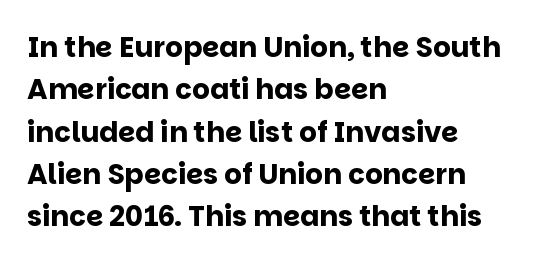
The image shows 28 px bold sans-serif type, upright; set left-aligned, normal line spacing (1.51x), normal letter spacing, not underlined; low stroke contrast and a large x-height.
